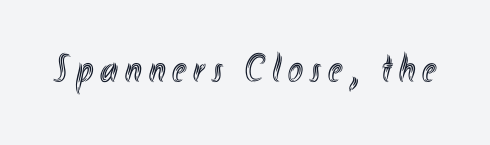
Is this a fixed-width face? No — the glyphs have proportional, varying widths. The baseline area is clear.
